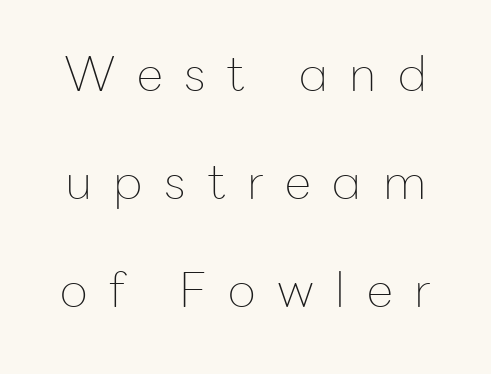
Heaviness? Minimal to ordinary, like unemphasized prose. The specimen omits any rule beneath the text block's lines. Character widths vary here, with narrow letters taking less room than wide ones. The designer went with a sans here, leaving each stem footless.
